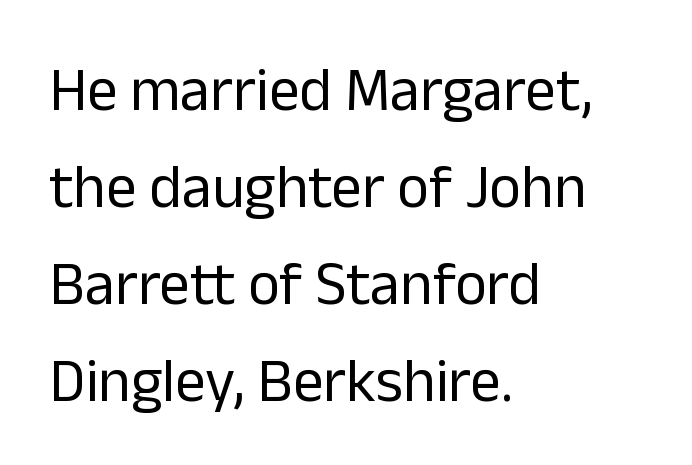
Q: Is the text bold? A: No.
Q: Is the text italic (slanted)? A: No, it is upright.
Q: Is the typeface a serif or a sans-serif typeface? A: Sans-serif.
Q: Is the text underlined? A: No.
Q: How is the paragraph aligned? A: Left-aligned.
Q: Is the spacing between letters normal or unusually wide? A: Normal.
Q: Is the spacing between lines tight, normal or loose? A: Normal.
Q: Width (condensed, normal, or wide)? A: Normal.
Q: Stroke contrast? A: Low.
Q: x-height? A: Medium.
Q: Monospaced? A: No.
